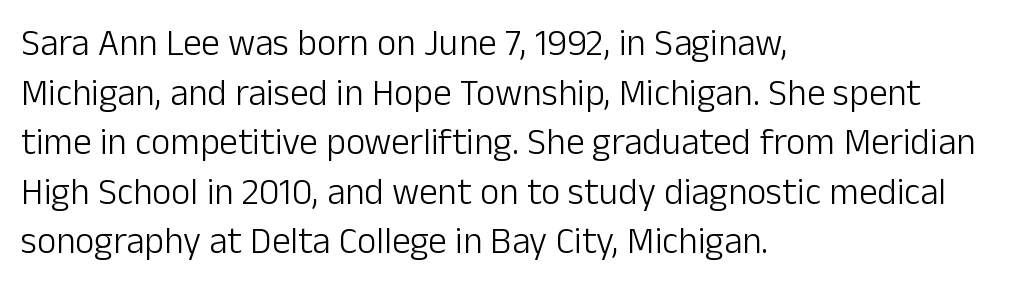
Serifs: no, the terminals of the letterforms are clean. If you drew a line through each stem, it would be perfectly vertical. Each line starts at the same left margin while the right side varies. Successive baselines arrive at the customary interval. The passage shown is typed in a proportional face where columns would drift. Between one letter and the next there's only the usual sliver of space.
